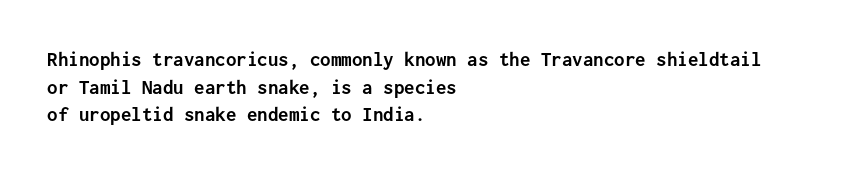
{"italic": "no", "bold": "yes", "underline": "no", "align": "left", "line_spacing": "normal", "line_spacing_ratio": 1.31, "letter_spacing": "normal", "letter_spacing_em": 0.0, "glyph_px": 21}
